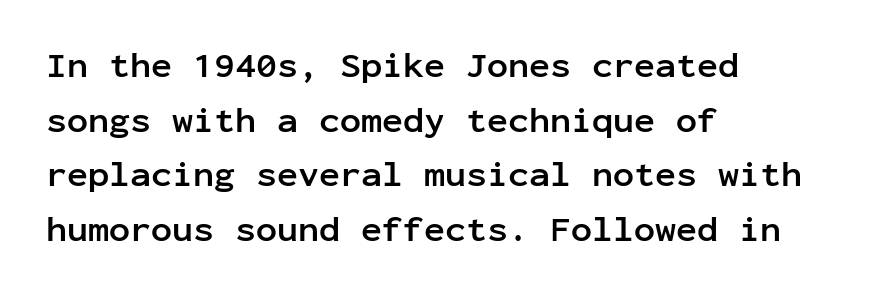
Each word holds together tightly as a unit, with standard inter-letter gaps. Descenders hang freely into open space. The lines sit at an ordinary, default distance from one another. Weight check: bold — yes, fully. Is there any slant? The stems are plumb.
